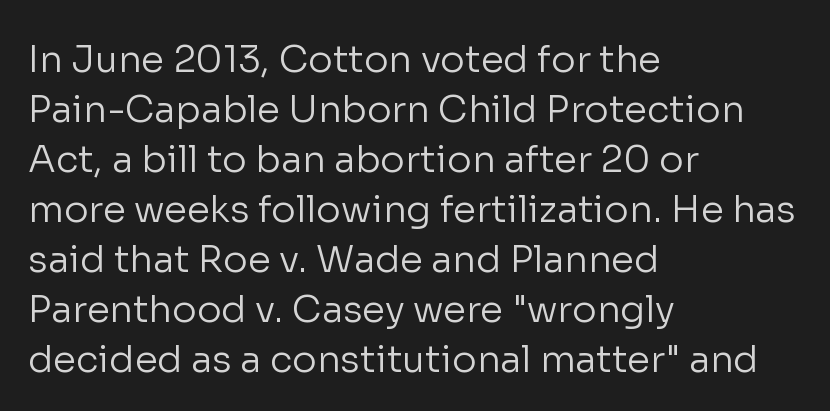
Q: Is the text bold? A: No.
Q: Is the text italic (slanted)? A: No, it is upright.
Q: Is the typeface a serif or a sans-serif typeface? A: Sans-serif.
Q: Is the text underlined? A: No.
Q: How is the paragraph aligned? A: Left-aligned.
Q: Is the spacing between letters normal or unusually wide? A: Normal.
Q: Is the spacing between lines tight, normal or loose? A: Normal.
Q: Width (condensed, normal, or wide)? A: Normal.
Q: Stroke contrast? A: Low.
Q: x-height? A: Medium.
Q: Monospaced? A: No.
